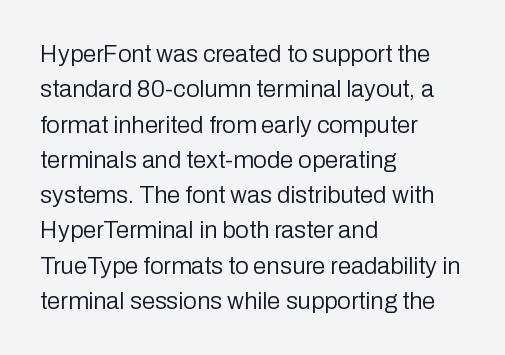
Q: Is the text bold? A: No.
Q: Is the text italic (slanted)? A: No, it is upright.
Q: Is the text underlined? A: No.
Q: How is the paragraph aligned? A: Left-aligned.
Q: Is the spacing between letters normal or unusually wide? A: Normal.
Q: Is the spacing between lines tight, normal or loose? A: Normal.
